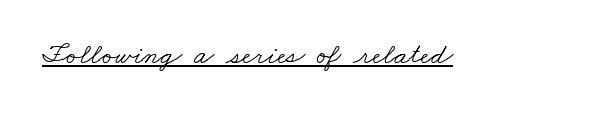
Q: Is the text bold? A: No.
Q: Is the typeface a serif or a sans-serif typeface? A: Serif.
Q: Is the text underlined? A: Yes.
Q: Is the spacing between letters normal or unusually wide? A: Normal.
Q: Width (condensed, normal, or wide)? A: Wide.
Q: Stroke contrast? A: Low.
Q: x-height? A: Small.
Q: Monospaced? A: No.
